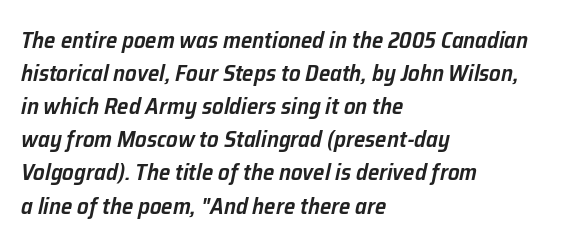
Typesetter's note: demi weight, one step under bold. The compositor pushed each line to the left boundary. The leading is moderate, giving the passage an even texture. These lines were composed using italics.
